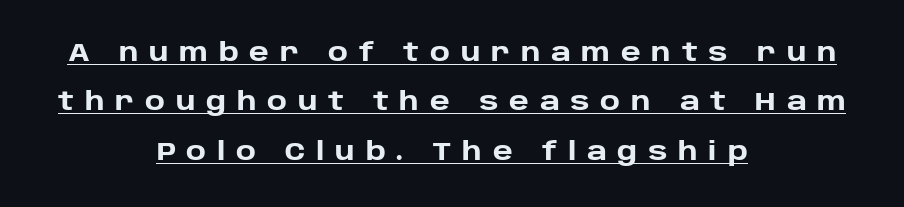
Caption: multi-line text, centered on the measure. Rows of type keep a wide berth in the vertical direction. The horizontal fit of the characters is loose and conspicuously gappy. On the weight axis this lands at bold, roughly 700. Every stem runs plumb, perpendicular to the baseline.
